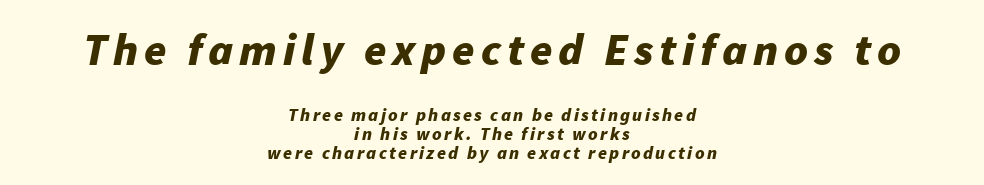
Q: Is the text bold? A: Yes.
Q: Is the text italic (slanted)? A: Yes, it leans right by about 11 degrees.
Q: Is the text underlined? A: No.
Q: How is the paragraph aligned? A: Centered.
Q: Is the spacing between lines tight, normal or loose? A: Tight.
Q: Which block of text is set in a larger size, the first (top) or the second (bottom)? A: The first (top) one.
Q: Width (condensed, normal, or wide)? A: Normal.
Q: Stroke contrast? A: Low.
Q: x-height? A: Medium.
Q: Monospaced? A: No.
